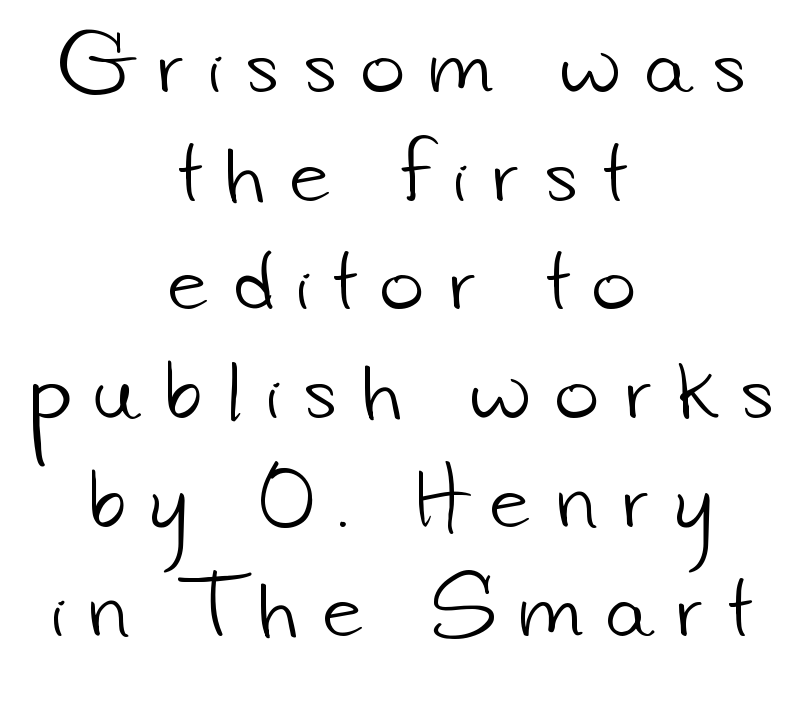
Q: Is the text bold? A: No.
Q: Is the typeface a serif or a sans-serif typeface? A: Sans-serif.
Q: Is the text underlined? A: No.
Q: How is the paragraph aligned? A: Centered.
Q: Is the spacing between letters normal or unusually wide? A: Unusually wide.
Q: Is the spacing between lines tight, normal or loose? A: Normal.
Q: Width (condensed, normal, or wide)? A: Normal.
Q: Stroke contrast? A: Low.
Q: x-height? A: Small.
Q: Monospaced? A: No.
